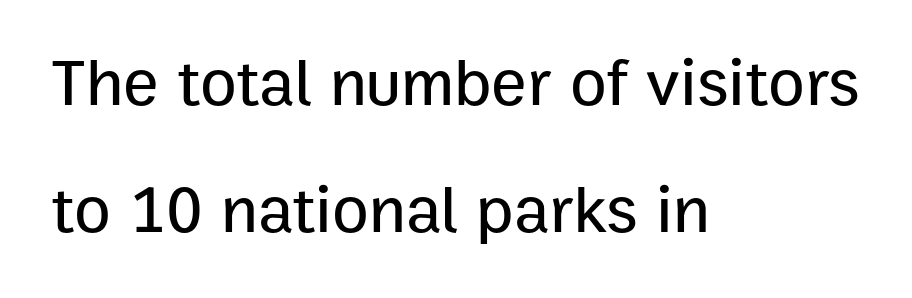
{"serif": "no", "italic": "no", "width": "normal", "stroke_contrast": "low", "x_height": "medium", "monospaced": "no", "underline": "no", "align": "left", "line_spacing": "loose", "line_spacing_ratio": 1.9, "letter_spacing": "normal", "letter_spacing_em": 0.0, "glyph_px": 67}
